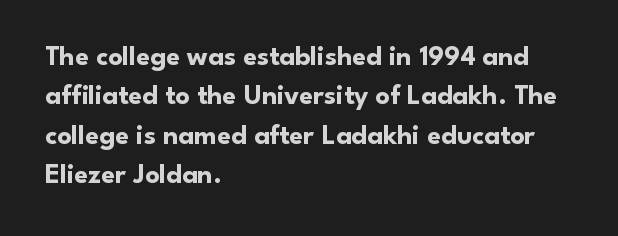
Summary of weight: heavy, a full bold. The gap between lines stays unmarked. Each word holds together tightly as a unit, with standard inter-letter gaps. The letters advance in unequal steps, a hallmark of proportional type. Vertically, the passage feels balanced, rows spaced as you'd expect.
